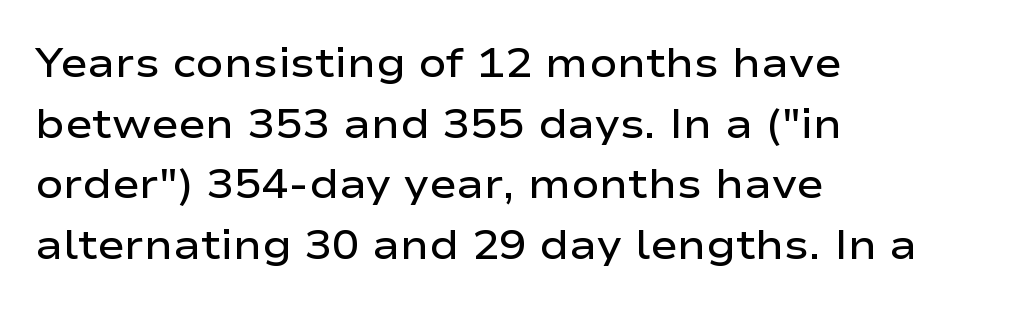
{"serif": "no", "italic": "no", "bold": "semi", "weight": "semibold", "width": "wide", "stroke_contrast": "low", "x_height": "medium", "monospaced": "no", "underline": "no", "align": "left", "line_spacing": "normal", "line_spacing_ratio": 1.48, "letter_spacing": "normal", "letter_spacing_em": 0.0, "glyph_px": 41}
